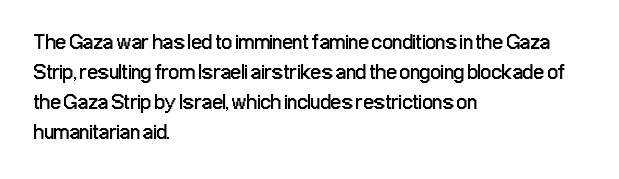
Compared with typical body copy, the letter spacing here is the same. The text block is weighted toward the left margin, trailing off unevenly rightward. The foot of each line stays bare and open. Evenly set lines give the paragraph a standard silhouette. Stroke thickness stays within the range of a standard reading face or lighter.
